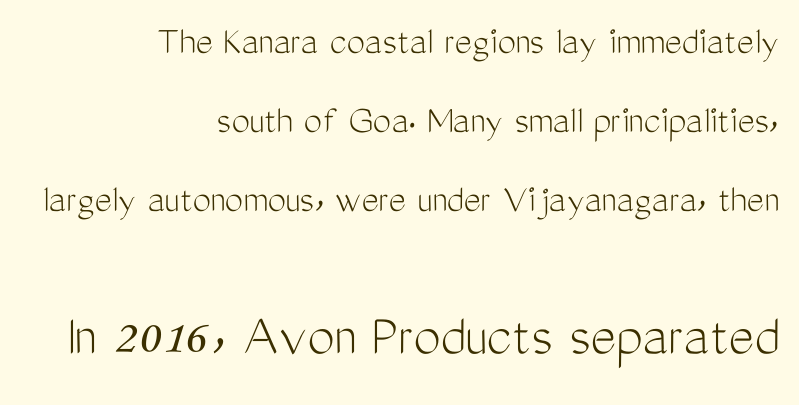
A student would call this right alignment; a typographer would say flush right, rag left. Students, observe: this is what heavily led, spacious text looks like. What stands out about the letter spacing? Nothing — it is the standard amount. Weight: regular or lighter. Quick note: underline off. This sample has the flowing, uneven cadence of proportional lettering.
